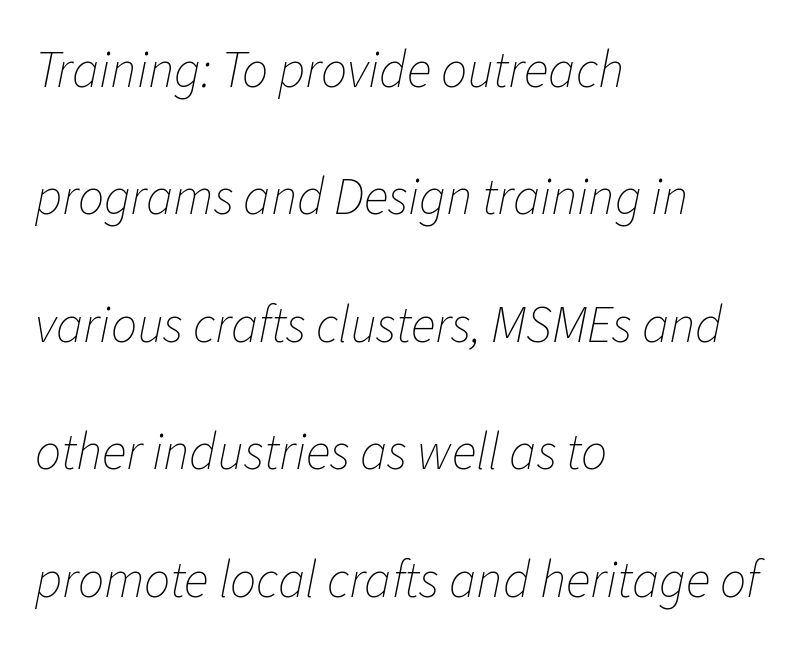
Stems and bowls with no extra thickness — not bold. Honestly, there is no underline to notice here at all. Looks like regular typesetting: each glyph gets only the width it needs. It's the slanting kind of type. Reading down the column, the eye jumps a long way to each next line. Between one letter and the next there's only the usual sliver of space.
